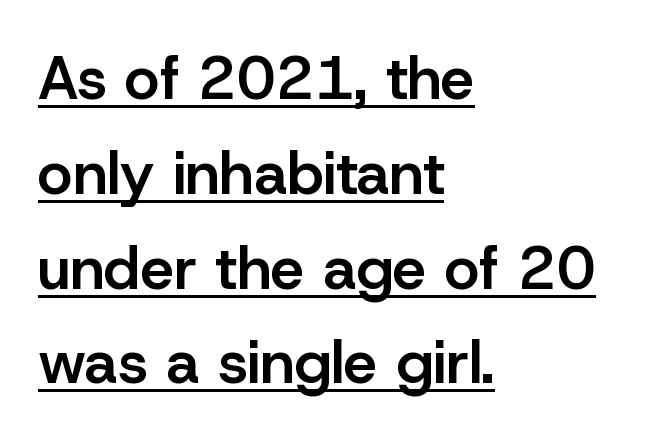
Q: Is the text bold? A: Semi-bold.
Q: Is the text italic (slanted)? A: No, it is upright.
Q: Is the typeface a serif or a sans-serif typeface? A: Sans-serif.
Q: Is the text underlined? A: Yes.
Q: How is the paragraph aligned? A: Left-aligned.
Q: Is the spacing between letters normal or unusually wide? A: Normal.
Q: Is the spacing between lines tight, normal or loose? A: Normal.
Q: Width (condensed, normal, or wide)? A: Normal.
Q: Stroke contrast? A: Low.
Q: x-height? A: Medium.
Q: Monospaced? A: No.
